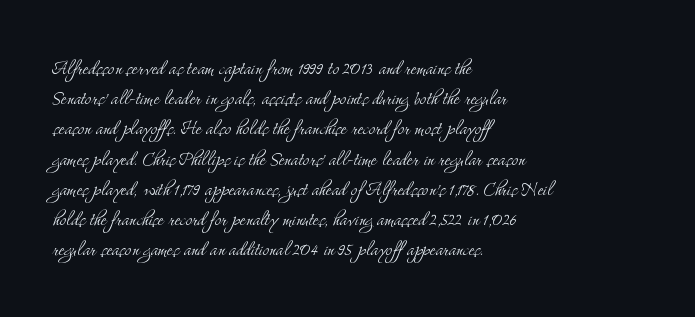
The image shows 24 px text type; set left-aligned, normal line spacing (1.26x), normal letter spacing, not underlined.
